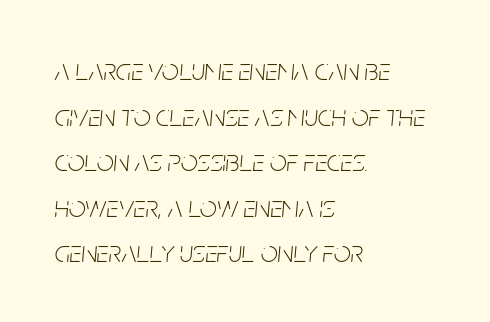
The axis of the letterforms is tilted away from vertical. Characters follow at the spacing the type designer built in. The lines are quadded left. The rendering uses natural spacing where letterforms have individual widths. What's the leading like? Ordinary, nothing unusual.
